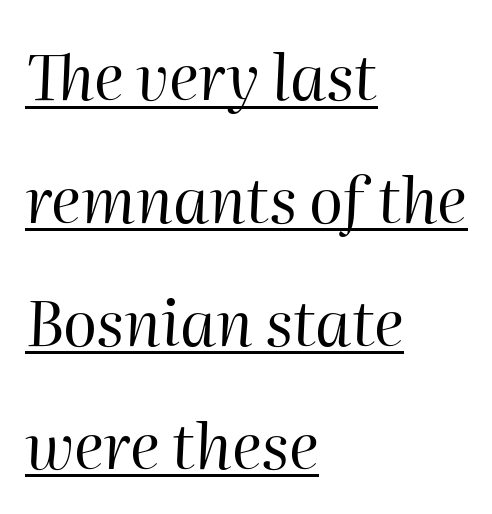
Q: Is the text bold? A: No.
Q: Is the text italic (slanted)? A: Yes, it leans right by about 2 degrees.
Q: Is the text underlined? A: Yes.
Q: How is the paragraph aligned? A: Left-aligned.
Q: Is the spacing between letters normal or unusually wide? A: Normal.
Q: Is the spacing between lines tight, normal or loose? A: Loose.
Q: Width (condensed, normal, or wide)? A: Normal.
Q: Stroke contrast? A: High.
Q: x-height? A: Medium.
Q: Monospaced? A: No.
